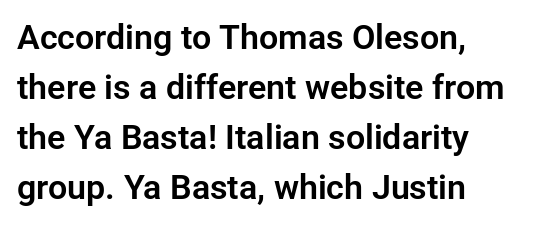
{"serif": "no", "italic": "no", "width": "normal", "stroke_contrast": "low", "x_height": "medium", "monospaced": "no", "underline": "no", "align": "left", "line_spacing": "normal", "line_spacing_ratio": 1.47, "letter_spacing": "normal", "letter_spacing_em": 0.0, "glyph_px": 34}
